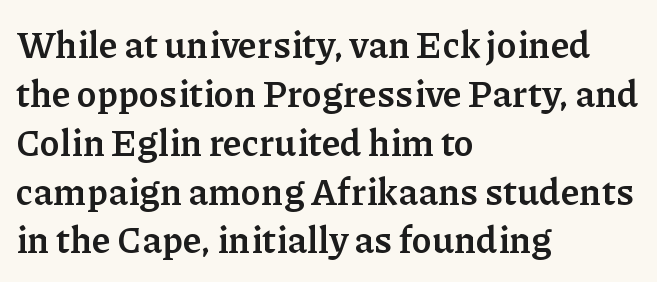
Rule under the text: the space is simply empty. Each letter keeps its own natural width here, so spacing adapts to shape. The text was rendered using a seriffed face with decorative stroke endings. No extra tracking has been applied to these lines. Each glyph is drawn with heavy, bold strokes.
